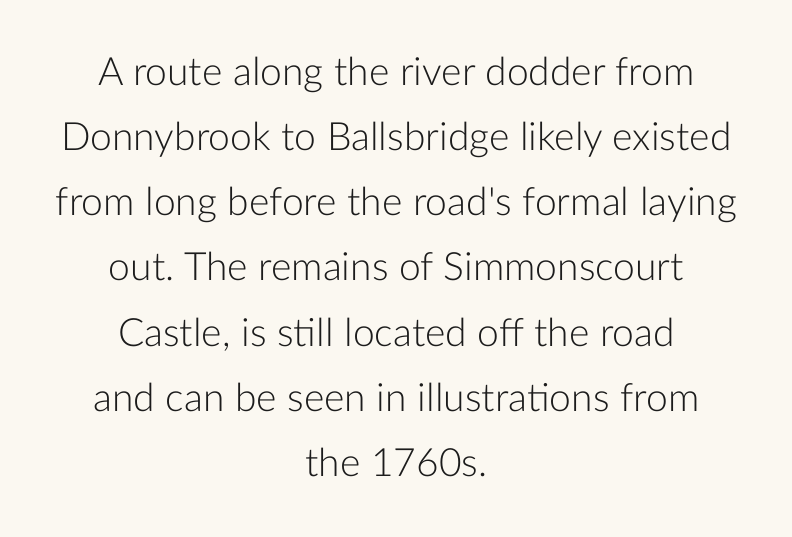
Q: Is the text bold? A: No.
Q: Is the text italic (slanted)? A: No, it is upright.
Q: Is the typeface a serif or a sans-serif typeface? A: Sans-serif.
Q: Is the text underlined? A: No.
Q: How is the paragraph aligned? A: Centered.
Q: Is the spacing between letters normal or unusually wide? A: Normal.
Q: Is the spacing between lines tight, normal or loose? A: Normal.
Q: Width (condensed, normal, or wide)? A: Normal.
Q: Stroke contrast? A: Low.
Q: x-height? A: Medium.
Q: Monospaced? A: No.
